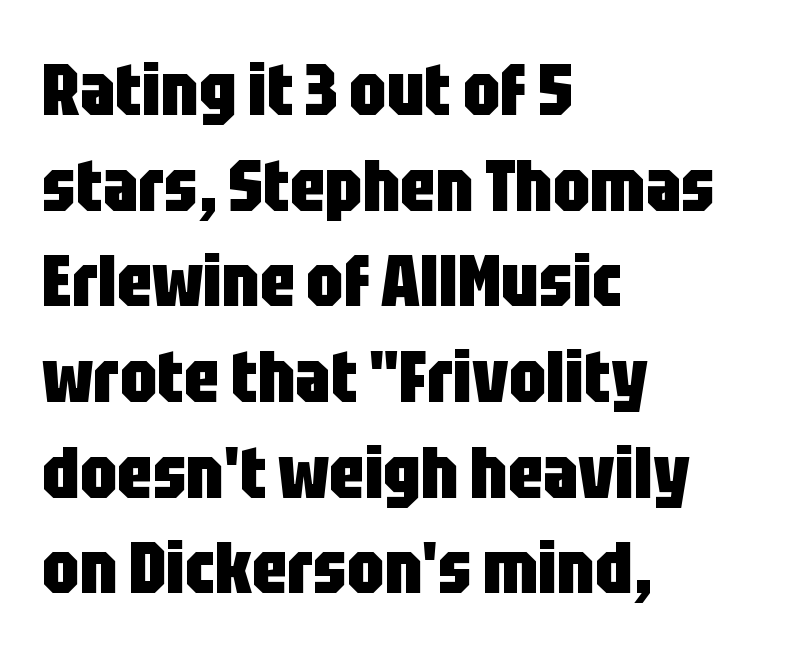
Q: Is the text bold? A: Yes.
Q: Is the text italic (slanted)? A: No, it is upright.
Q: Is the typeface a serif or a sans-serif typeface? A: Sans-serif.
Q: Is the text underlined? A: No.
Q: How is the paragraph aligned? A: Left-aligned.
Q: Is the spacing between letters normal or unusually wide? A: Normal.
Q: Is the spacing between lines tight, normal or loose? A: Normal.
Q: Width (condensed, normal, or wide)? A: Condensed.
Q: Stroke contrast? A: Low.
Q: x-height? A: Large.
Q: Monospaced? A: No.
